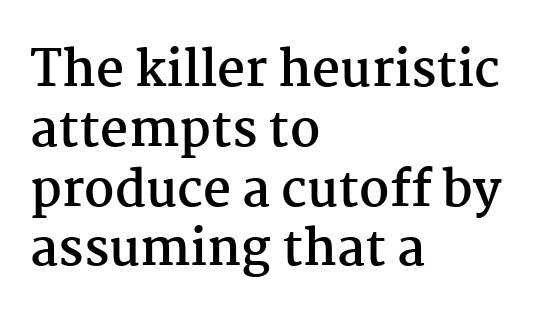
It's the straight-up-and-down kind of type. Look at the bottom of the vertical strokes: they flare into serifs here. Alignment: flush left. There is no visible air inserted between adjacent glyphs. Honestly, there is no underline to notice here at all. Typesetter's note: full bold, strokes at maximum text heaviness.
